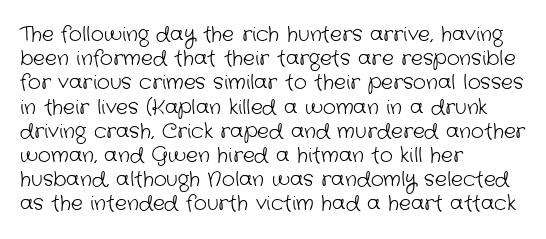
The image shows 20 px text type; set left-aligned, line spacing 1.21x, normal letter spacing, not underlined.
